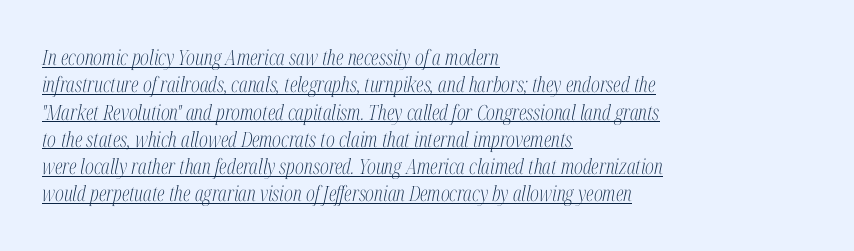
The image shows 21 px text type, italic (leaning right); set left-aligned, normal line spacing (1.3x), normal letter spacing, underlined.
